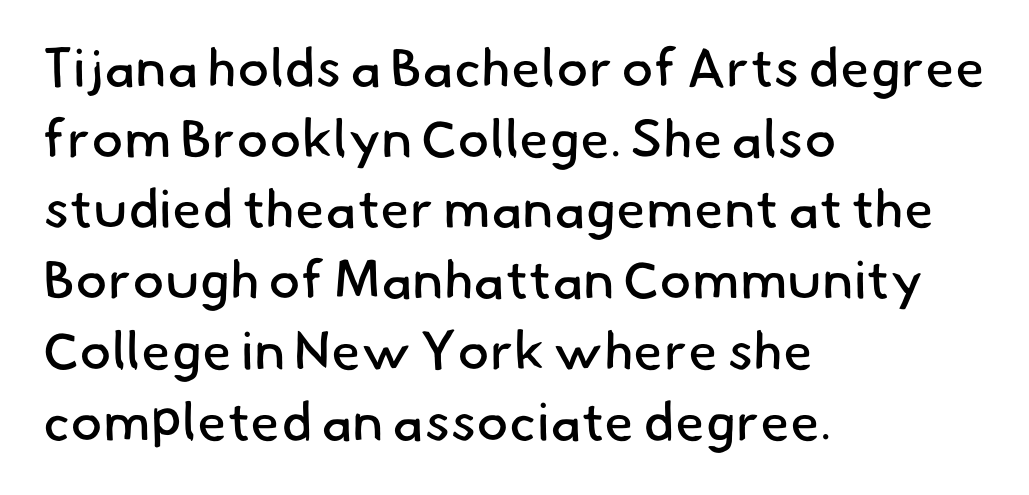
The image shows 54 px regular-weight sans-serif type; set left-aligned, normal line spacing (1.31x), normal letter spacing, not underlined; low stroke contrast and a small x-height.
